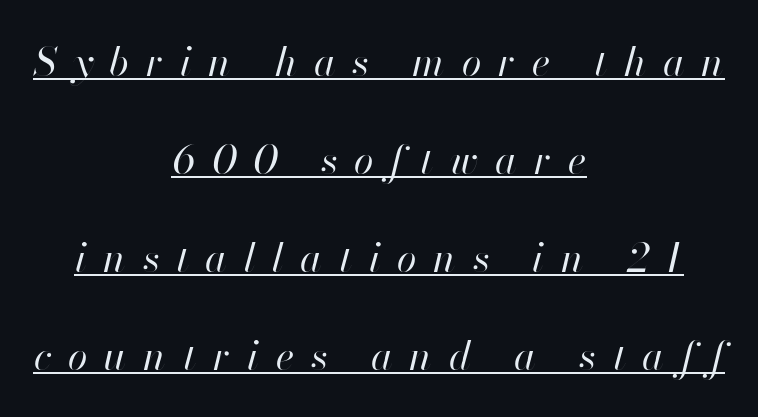
Q: Is the text bold? A: No.
Q: Is the text italic (slanted)? A: Yes, it leans right by about 13 degrees.
Q: Is the text underlined? A: Yes.
Q: How is the paragraph aligned? A: Centered.
Q: Is the spacing between letters normal or unusually wide? A: Unusually wide.
Q: Is the spacing between lines tight, normal or loose? A: Loose.
Q: Width (condensed, normal, or wide)? A: Normal.
Q: Stroke contrast? A: High.
Q: x-height? A: Small.
Q: Monospaced? A: No.
